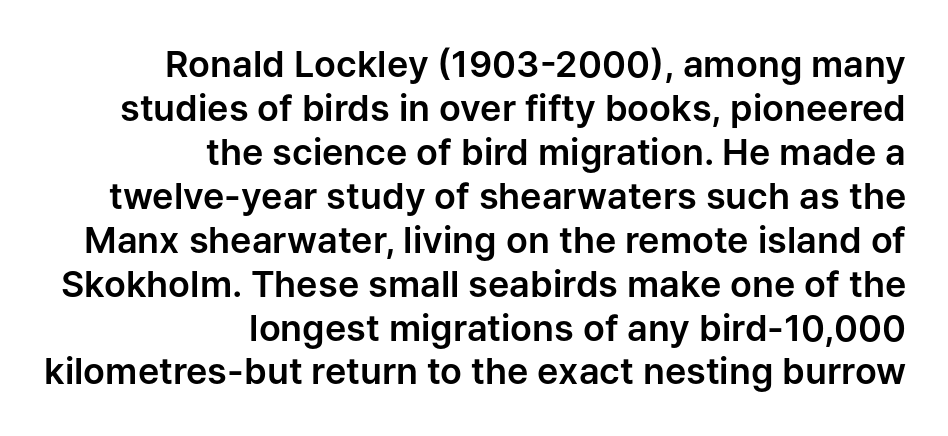
{"serif": "no", "italic": "no", "width": "normal", "stroke_contrast": "low", "x_height": "medium", "monospaced": "no", "underline": "no", "align": "right", "line_spacing_ratio": 1.22, "letter_spacing": "normal", "letter_spacing_em": 0.0, "glyph_px": 36}
